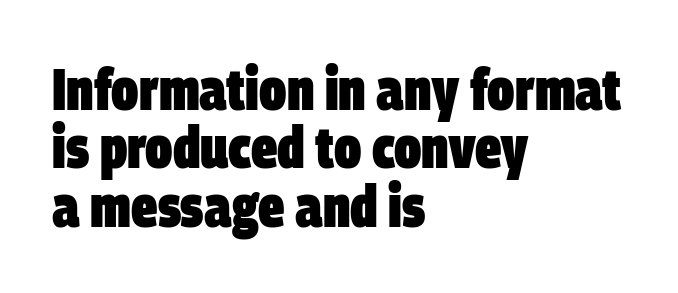
The image shows 59 px heavy, condensed sans-serif type; set left-aligned, tight line spacing (0.99x), normal letter spacing, not underlined; low stroke contrast and a large x-height.
